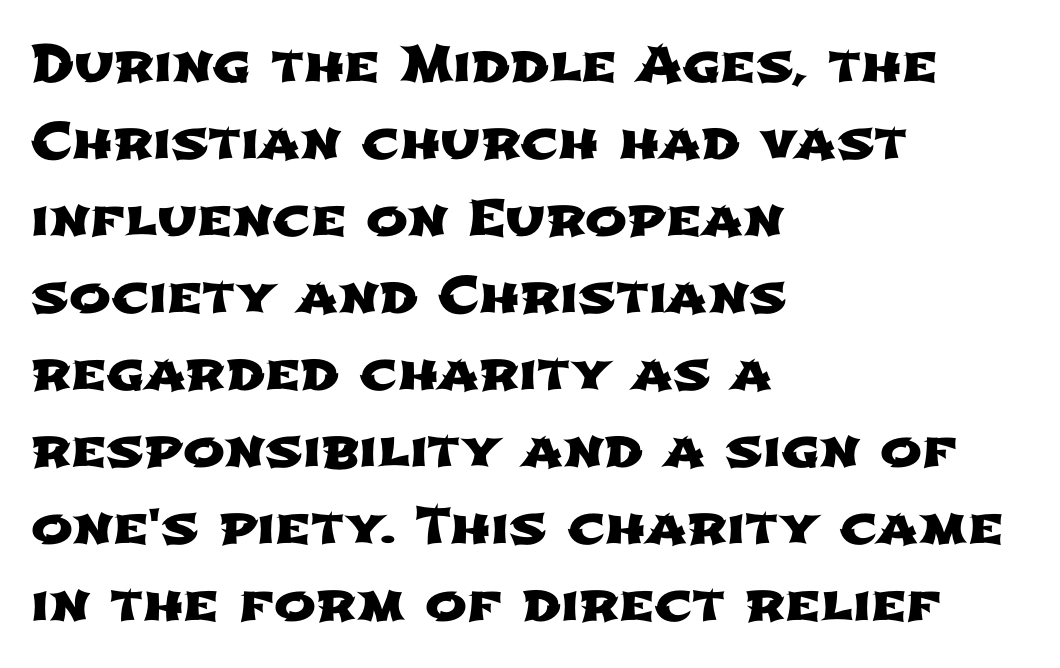
The image shows 50 px wide sans-serif type; set left-aligned, normal line spacing (1.54x), normal letter spacing, not underlined; low stroke contrast and a medium x-height.
